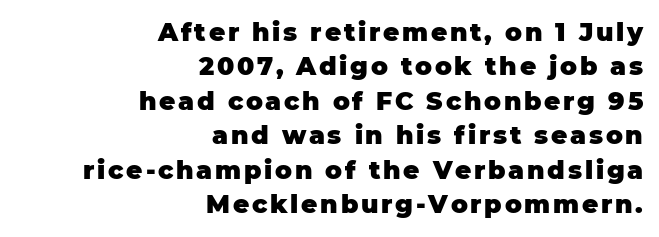
The image shows 25 px bold type, upright; set right-aligned, normal line spacing (1.38x), not underlined.
